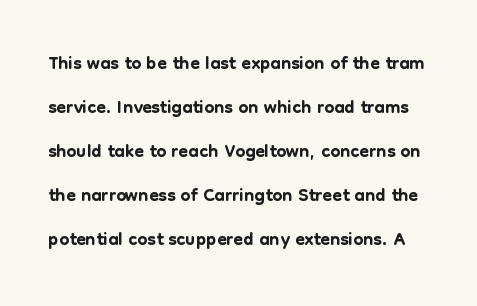
Q: Is the text italic (slanted)? A: No, it is upright.
Q: Is the typeface a serif or a sans-serif typeface? A: Sans-serif.
Q: Is the text underlined? A: No.
Q: Is the spacing between letters normal or unusually wide? A: Normal.
Q: Is the spacing between lines tight, normal or loose? A: Normal.
Q: Width (condensed, normal, or wide)? A: Normal.
Q: Stroke contrast? A: Low.
Q: x-height? A: Medium.
Q: Monospaced? A: No.
